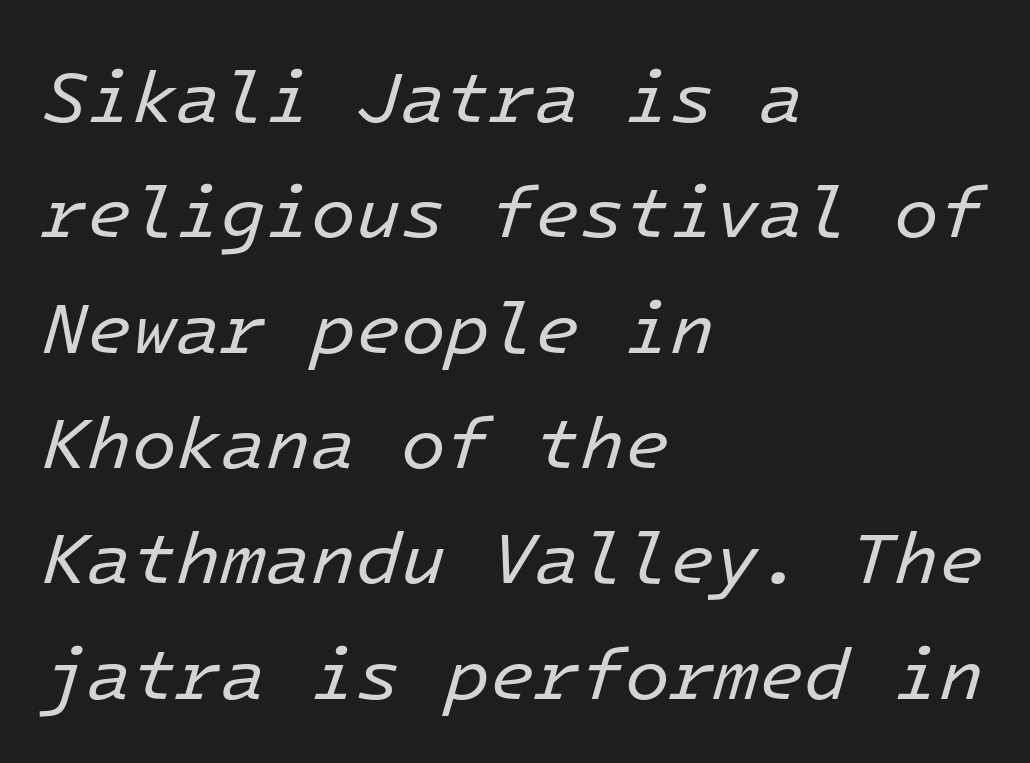
{"italic": "yes", "lean": "right", "slant_degrees": 16, "bold": "no", "weight": "regular", "width": "normal", "stroke_contrast": "low", "x_height": "medium", "monospaced": "yes", "underline": "no", "align": "left", "line_spacing": "normal", "line_spacing_ratio": 1.58, "letter_spacing": "normal", "letter_spacing_em": 0.0, "glyph_px": 73}
